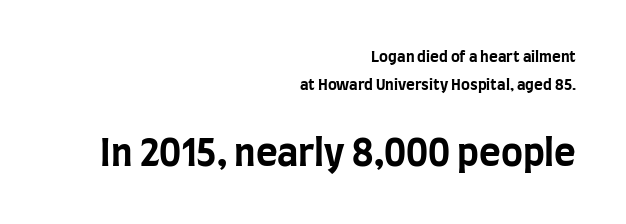
{"serif": "no", "italic": "no", "bold": "yes", "weight": "bold", "width": "condensed", "stroke_contrast": "low", "x_height": "large", "monospaced": "no", "underline": "no", "align": "right", "line_spacing_ratio": 1.87, "letter_spacing": "normal", "letter_spacing_em": 0.0, "larger_block": "second", "size_ratio": 2.47, "glyph_px": 37}
